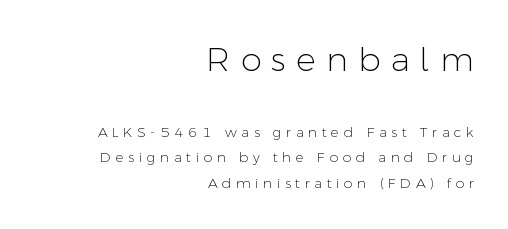
A sans-serif font was chosen for this passage. The compositor pushed each line to the right boundary. Style check: upright. Character widths vary here, with narrow letters taking less room than wide ones. The more generous point size was reserved for the upper chunk.
